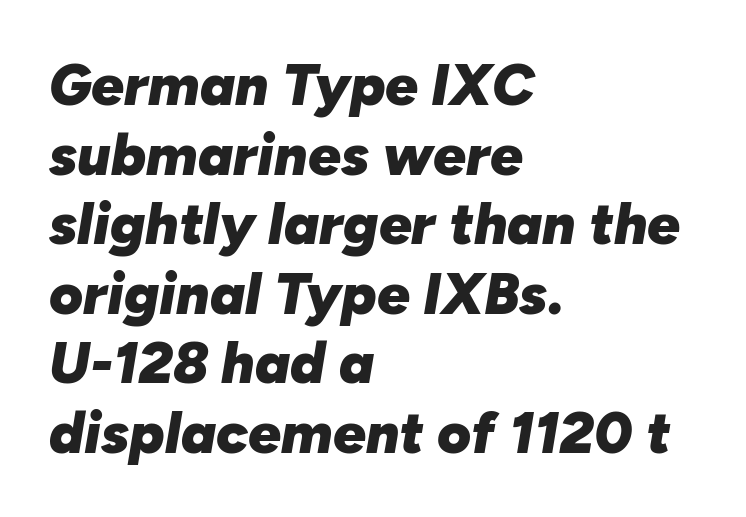
Underline: absent. Pretty heavy lettering here — definitely bold. There's an unmistakable incline to the writing here. No extra tracking has been applied to these lines.
